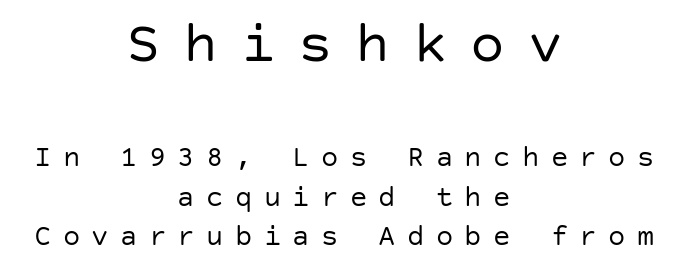
{"serif": "no", "italic": "no", "bold": "no", "weight": "regular", "width": "normal", "stroke_contrast": "low", "x_height": "large", "underline": "no", "align": "center", "line_spacing": "normal", "line_spacing_ratio": 1.36, "letter_spacing": "wide", "letter_spacing_em": 0.39, "larger_block": "first", "size_ratio": 2.0, "glyph_px": 58}
